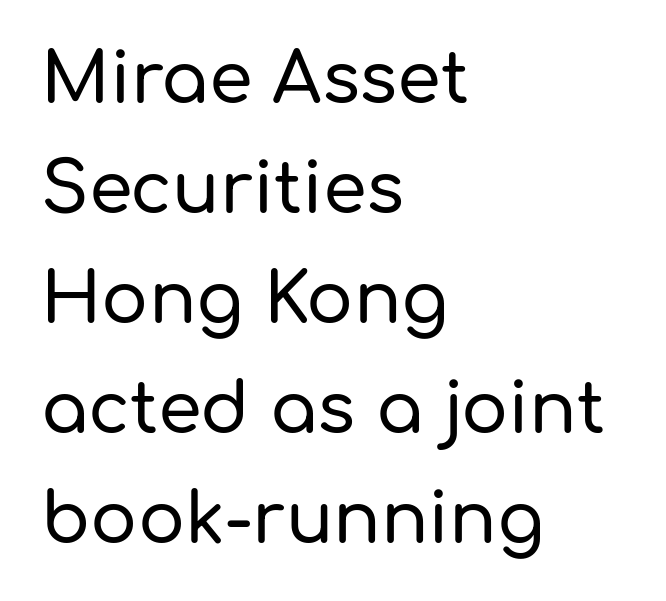
The image shows 70 px sans-serif type, upright; set left-aligned, normal line spacing (1.57x), normal letter spacing, not underlined; low stroke contrast and a medium x-height.
